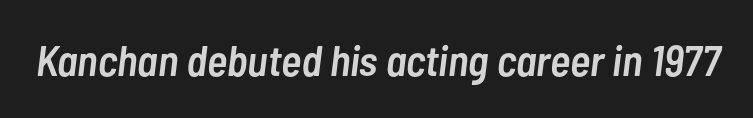
The image shows 43 px semibold, condensed type, italic (leaning right); set normal letter spacing, not underlined; low stroke contrast and a medium x-height.
